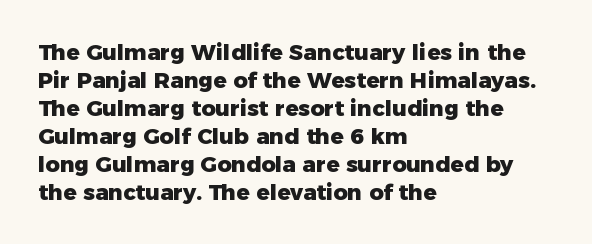
Q: Is the text bold? A: Yes.
Q: Is the text italic (slanted)? A: No, it is upright.
Q: Is the text underlined? A: No.
Q: How is the paragraph aligned? A: Left-aligned.
Q: Is the spacing between letters normal or unusually wide? A: Normal.
Q: Is the spacing between lines tight, normal or loose? A: Normal.
